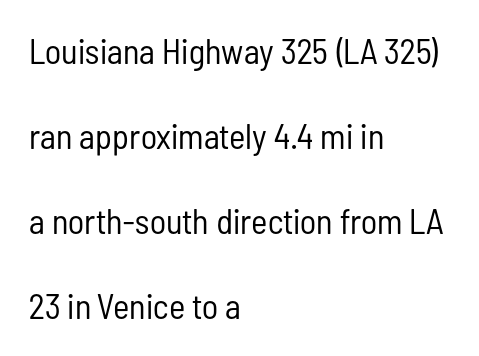
Q: Is the text bold? A: No.
Q: Is the text italic (slanted)? A: No, it is upright.
Q: Is the typeface a serif or a sans-serif typeface? A: Sans-serif.
Q: Is the text underlined? A: No.
Q: How is the paragraph aligned? A: Left-aligned.
Q: Is the spacing between letters normal or unusually wide? A: Normal.
Q: Is the spacing between lines tight, normal or loose? A: Loose.
Q: Width (condensed, normal, or wide)? A: Condensed.
Q: Stroke contrast? A: Low.
Q: x-height? A: Medium.
Q: Monospaced? A: No.
